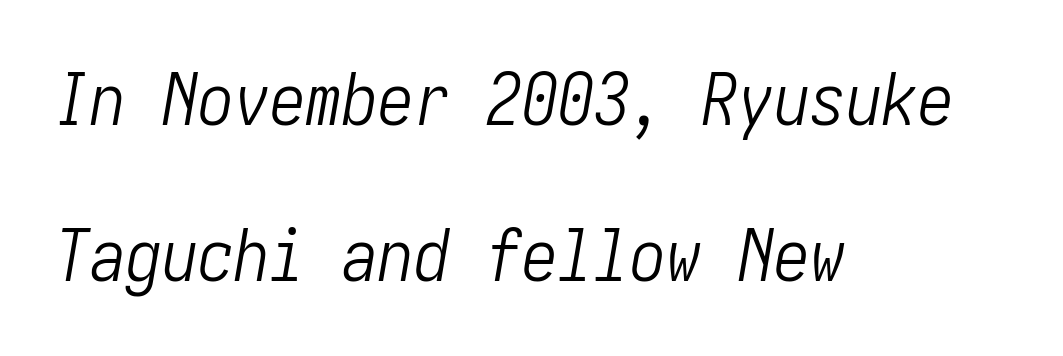
The image shows 72 px light, condensed type, italic (leaning right); set left-aligned, loose line spacing (2.17x), normal letter spacing, not underlined; low stroke contrast and a medium x-height.
